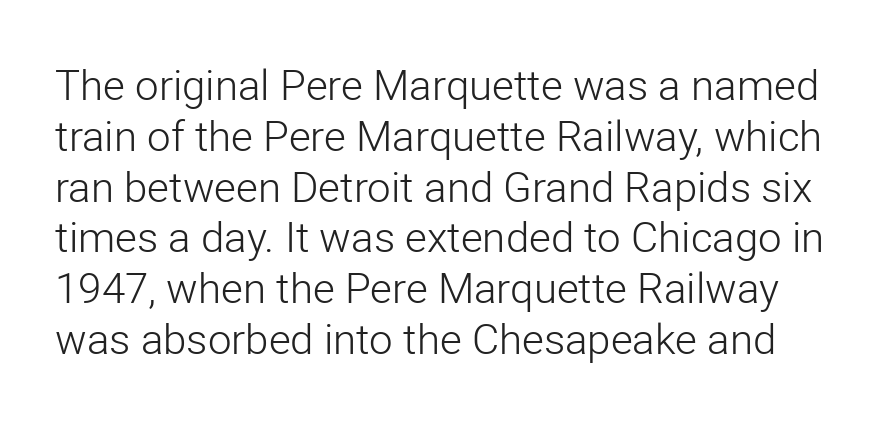
This rendering leaves character spacing at its baseline value. Weight: in the light-to-regular range. This rendering employs a face without finishing strokes, i.e., a sans-serif. The passage shown is not underscored anywhere. These lines were composed using upright roman letters.
